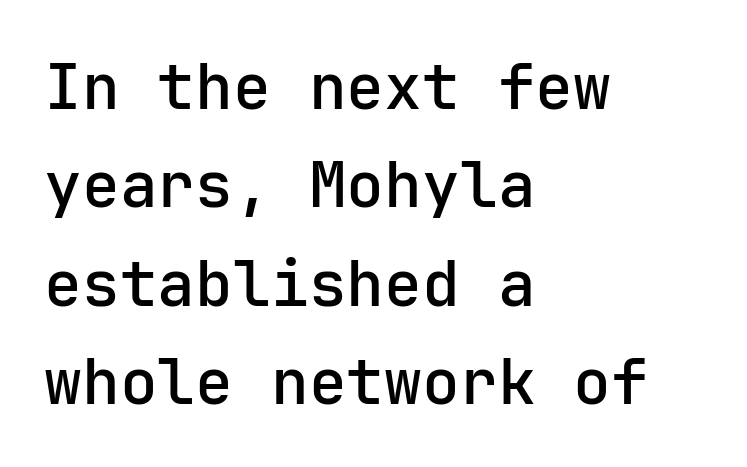
These lines sit exactly where default settings would place them. Check where the strokes stop: nothing finishes them off — pure sans. These words are printed semibold, heavier than regular yet not bold. Typeset ragged right — the left edge is the straight one. This sample uses plain, unmodified letter spacing.
